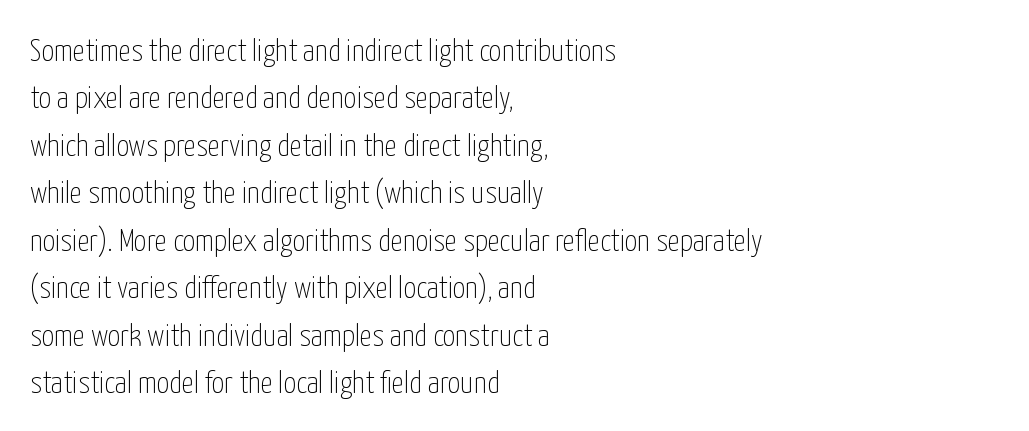
The image shows 31 px thin, condensed sans-serif type, upright; set left-aligned, normal line spacing (1.53x), normal letter spacing, not underlined; low stroke contrast and a medium x-height.
